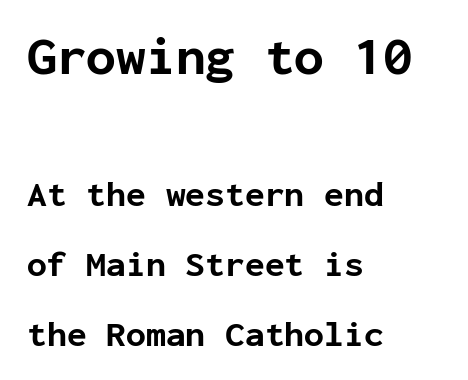
The leading is generous, giving the passage an open texture. The tracking reads as untouched default to a designer's eye. No italicization has been applied; the sample stays upright. The letters are bold, with thick, heavy strokes. Stroke terminals: plain, sans-serif.
